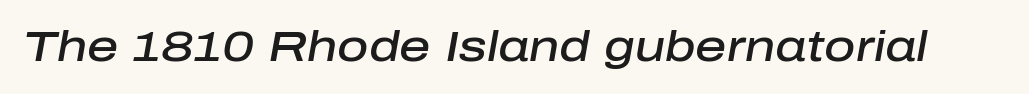
The image shows 43 px semibold type, italic (leaning right); set normal letter spacing, not underlined; low stroke contrast and a medium x-height.
